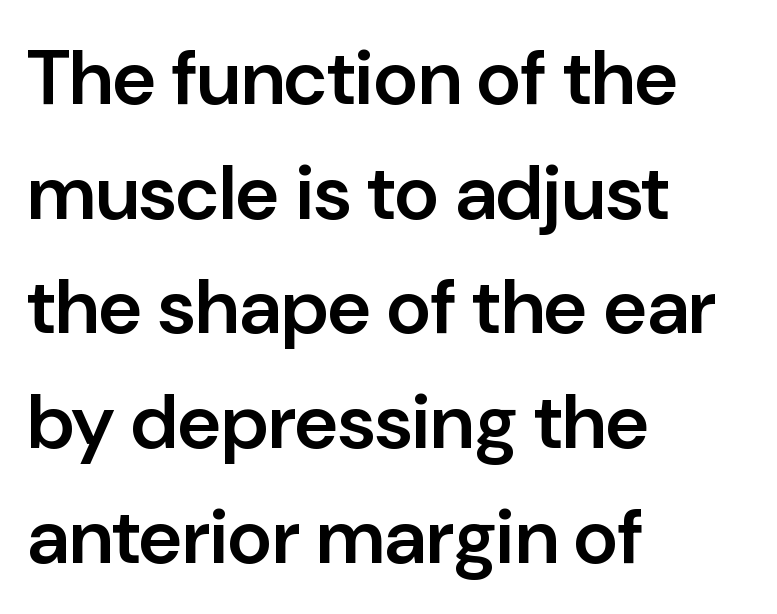
Q: Is the text bold? A: Semi-bold.
Q: Is the text italic (slanted)? A: No, it is upright.
Q: Is the typeface a serif or a sans-serif typeface? A: Sans-serif.
Q: Is the text underlined? A: No.
Q: How is the paragraph aligned? A: Left-aligned.
Q: Is the spacing between letters normal or unusually wide? A: Normal.
Q: Is the spacing between lines tight, normal or loose? A: Normal.
Q: Width (condensed, normal, or wide)? A: Normal.
Q: Stroke contrast? A: Low.
Q: x-height? A: Medium.
Q: Monospaced? A: No.
